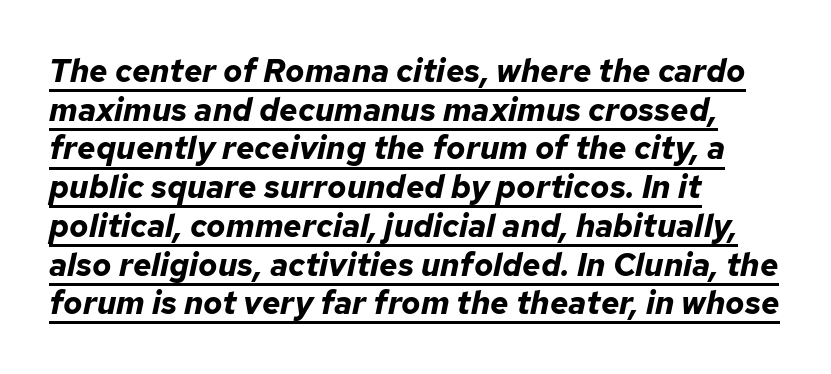
{"italic": "yes", "lean": "right", "slant_degrees": 12, "bold": "yes", "weight": "bold", "width": "normal", "stroke_contrast": "low", "x_height": "medium", "monospaced": "no", "underline": "yes", "align": "left", "line_spacing_ratio": 1.21, "letter_spacing": "normal", "letter_spacing_em": 0.0, "glyph_px": 32}
